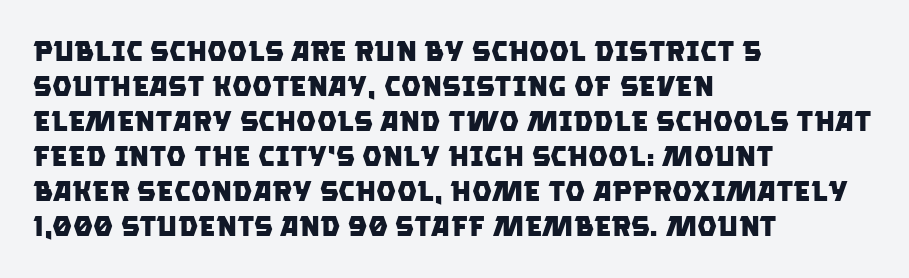
The passage shown stacks its lines at a standard gap. What kind of face is this? One without serifs — a sans. Short and long lines alike share a common starting point at left. Plain, unruled lines of type. Here the designer chose a conventional face with non-uniform glyph widths.
